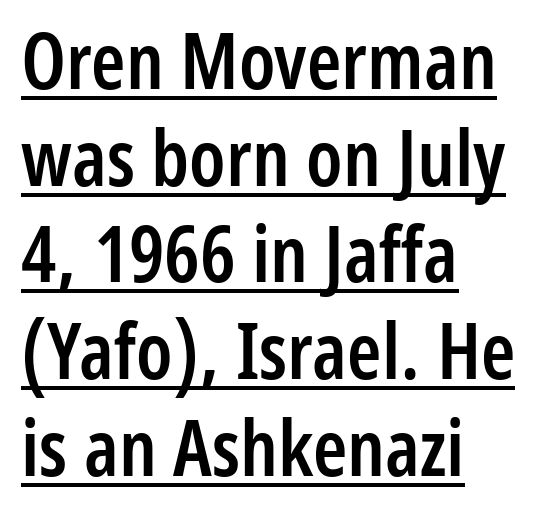
The image shows 78 px semibold, condensed sans-serif type, upright; set left-aligned, line spacing 1.24x, normal letter spacing, underlined; low stroke contrast and a medium x-height.
